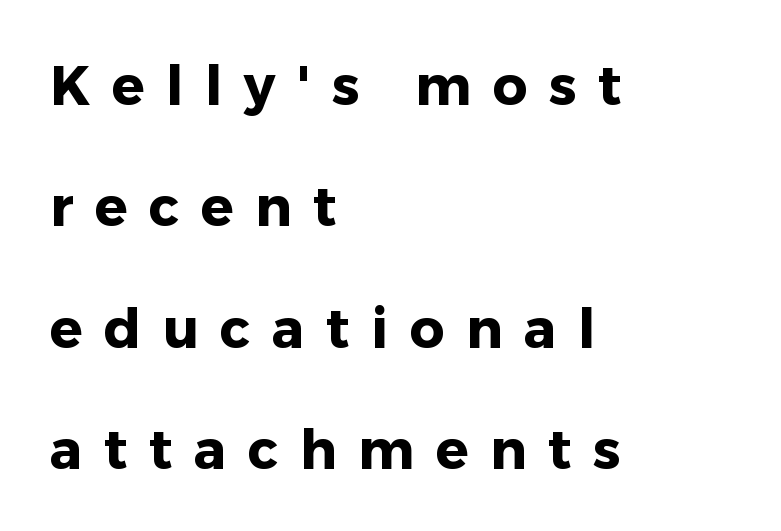
{"serif": "no", "italic": "no", "bold": "yes", "weight": "heavy", "width": "normal", "stroke_contrast": "low", "x_height": "medium", "monospaced": "no", "underline": "no", "align": "left", "line_spacing": "loose", "line_spacing_ratio": 2.25, "letter_spacing": "wide", "letter_spacing_em": 0.4, "glyph_px": 54}
